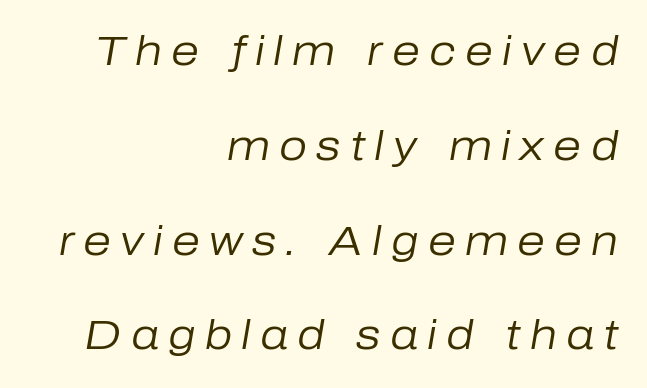
The image shows 40 px regular-weight type, italic (leaning right); set right-aligned, loose line spacing (2.37x), unusually wide letter spacing (+0.23 em), not underlined; low stroke contrast and a medium x-height.
